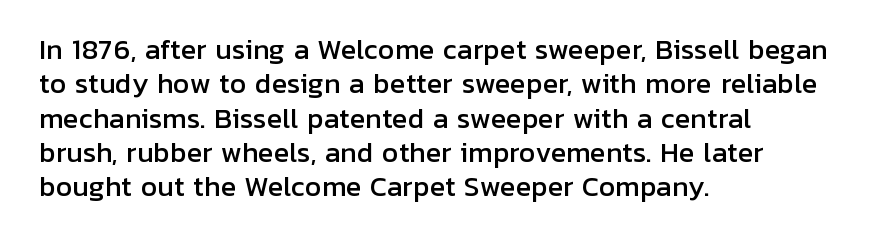
Here the glyphs are tracked normally, forming tight word shapes. Notice how the passage keeps a crisp vertical edge on the left only. A normal amount of white space separates one row of letters from the next. The string is rendered with underlining switched off.
